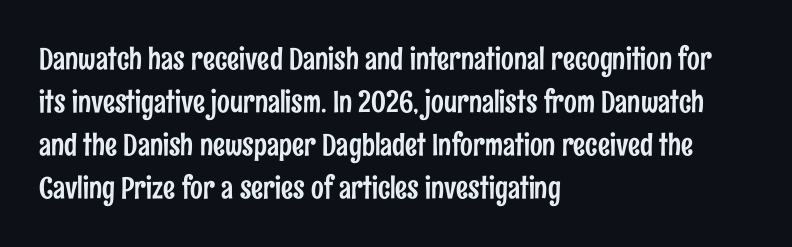
Do the characters align in a grid? No, the font is proportional. A normal amount of white space separates one row of letters from the next. Glyph-to-glyph distance matches everyday printed text. Layout note: lines flush left. Posture: vertical.
